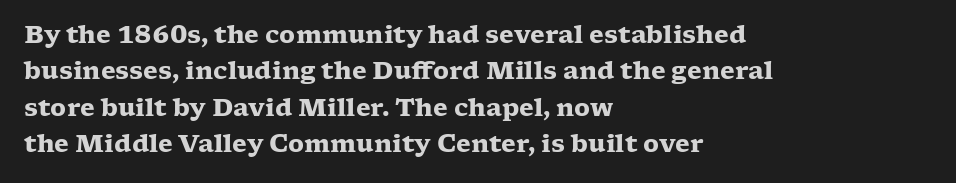
Q: Is the text bold? A: Yes.
Q: Is the text italic (slanted)? A: No, it is upright.
Q: Is the text underlined? A: No.
Q: How is the paragraph aligned? A: Left-aligned.
Q: Is the spacing between letters normal or unusually wide? A: Normal.
Q: Is the spacing between lines tight, normal or loose? A: Normal.
